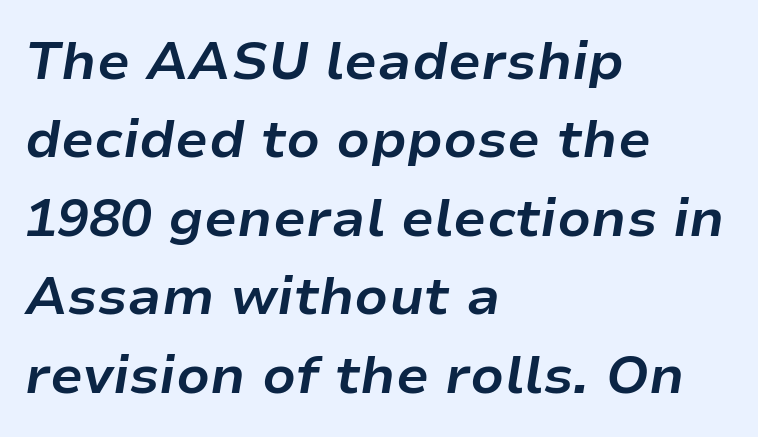
The image shows 53 px bold type, italic (leaning right); set left-aligned, normal line spacing (1.48x), normal letter spacing, not underlined; low stroke contrast and a medium x-height.
